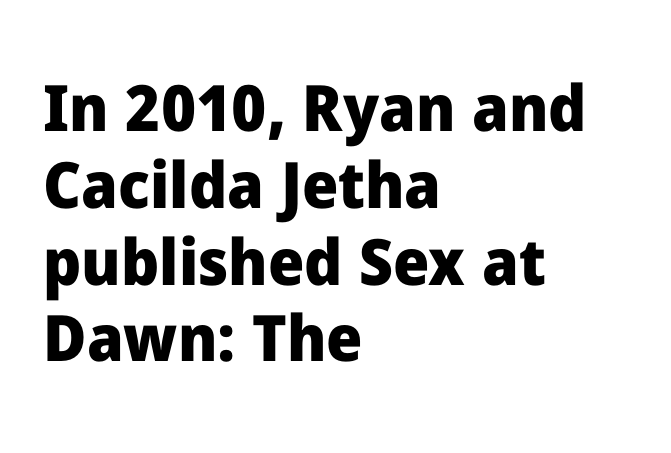
Italic: no, the glyphs are upright roman. Strokes here are thick enough to call this a true bold. Looks like regular typesetting: each glyph gets only the width it needs. Letter spacing: default. This rendering employs a face without finishing strokes, i.e., a sans-serif.
